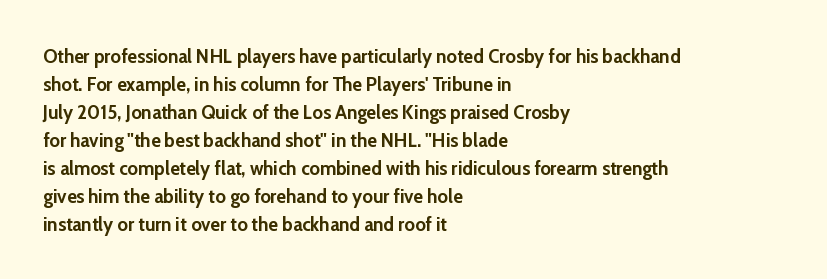
Q: Is the text bold? A: Yes.
Q: Is the text italic (slanted)? A: No, it is upright.
Q: Is the text underlined? A: No.
Q: How is the paragraph aligned? A: Left-aligned.
Q: Is the spacing between letters normal or unusually wide? A: Normal.
Q: Is the spacing between lines tight, normal or loose? A: Normal.
